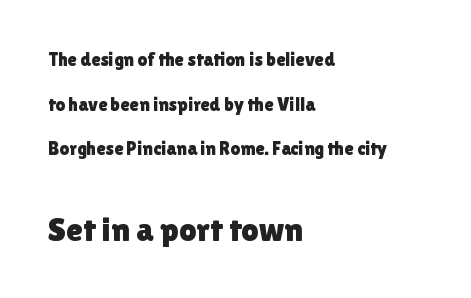
Q: Is the text italic (slanted)? A: No, it is upright.
Q: Is the typeface a serif or a sans-serif typeface? A: Sans-serif.
Q: Is the text underlined? A: No.
Q: How is the paragraph aligned? A: Left-aligned.
Q: Is the spacing between letters normal or unusually wide? A: Normal.
Q: Is the spacing between lines tight, normal or loose? A: Loose.
Q: Which block of text is set in a larger size, the first (top) or the second (bottom)? A: The second (bottom) one.
Q: Width (condensed, normal, or wide)? A: Normal.
Q: x-height? A: Medium.
Q: Monospaced? A: No.
